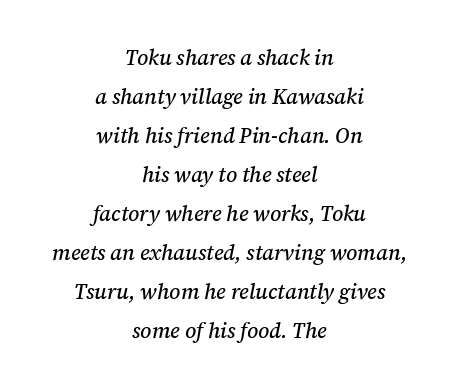
{"italic": "yes", "lean": "right", "slant_degrees": 12, "underline": "no", "align": "center", "line_spacing_ratio": 1.86, "letter_spacing": "normal", "letter_spacing_em": 0.0, "glyph_px": 21}
